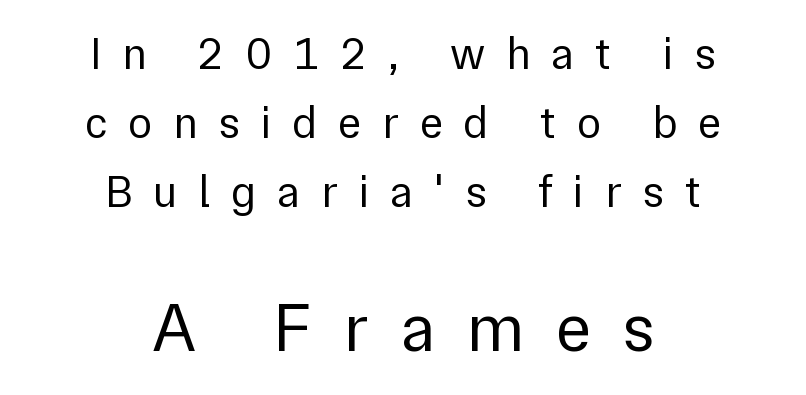
Plain, unruled lines of type. The letters are spread apart with noticeably loose tracking. The font sits on the lighter half of the weight spectrum, regular included. The passage shown is typed in a proportional face where columns would drift. Regarding serifs, this sample does without them. Quick note: interline space is typical.
